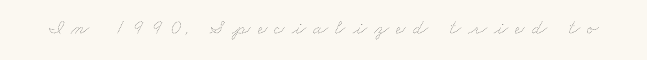
The image shows 21 px text type; set unusually wide letter spacing (+0.34 em), not underlined.
